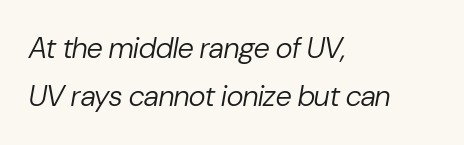
Q: Is the text bold? A: No.
Q: Is the text italic (slanted)? A: Yes, it leans right by about 10 degrees.
Q: Is the text underlined? A: No.
Q: How is the paragraph aligned? A: Left-aligned.
Q: Is the spacing between letters normal or unusually wide? A: Normal.
Q: Is the spacing between lines tight, normal or loose? A: Normal.
Q: Width (condensed, normal, or wide)? A: Normal.
Q: Stroke contrast? A: Low.
Q: x-height? A: Medium.
Q: Monospaced? A: No.
